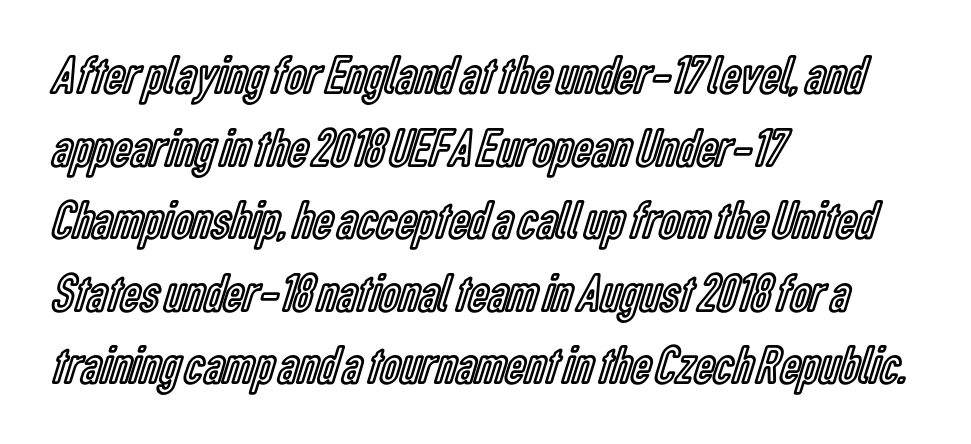
{"width": "condensed", "x_height": "medium", "monospaced": "no", "underline": "no", "align": "left", "line_spacing": "normal", "line_spacing_ratio": 1.32, "letter_spacing": "normal", "letter_spacing_em": 0.0, "glyph_px": 55}
